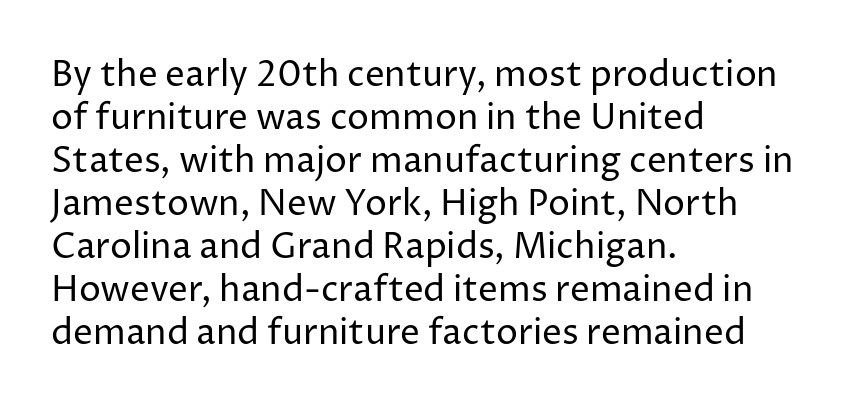
Q: Is the text bold? A: No.
Q: Is the text italic (slanted)? A: No, it is upright.
Q: Is the typeface a serif or a sans-serif typeface? A: Sans-serif.
Q: Is the text underlined? A: No.
Q: How is the paragraph aligned? A: Left-aligned.
Q: Is the spacing between letters normal or unusually wide? A: Normal.
Q: Width (condensed, normal, or wide)? A: Normal.
Q: Stroke contrast? A: Low.
Q: x-height? A: Medium.
Q: Monospaced? A: No.
